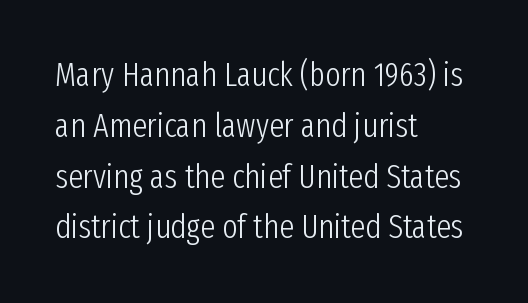
Posture: upright roman. Looks like regular typesetting: each glyph gets only the width it needs. The paragraph has a hard left edge and a soft right edge. A quiet, ordinary-to-light weight characterises the typeface.
